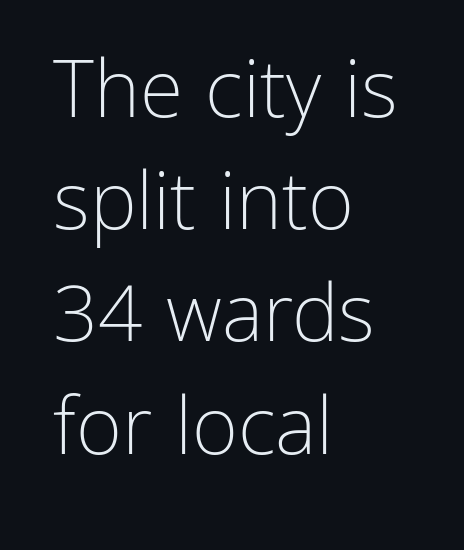
The image shows 79 px light sans-serif type, upright; set left-aligned, normal line spacing (1.42x), normal letter spacing, not underlined; low stroke contrast and a medium x-height.
